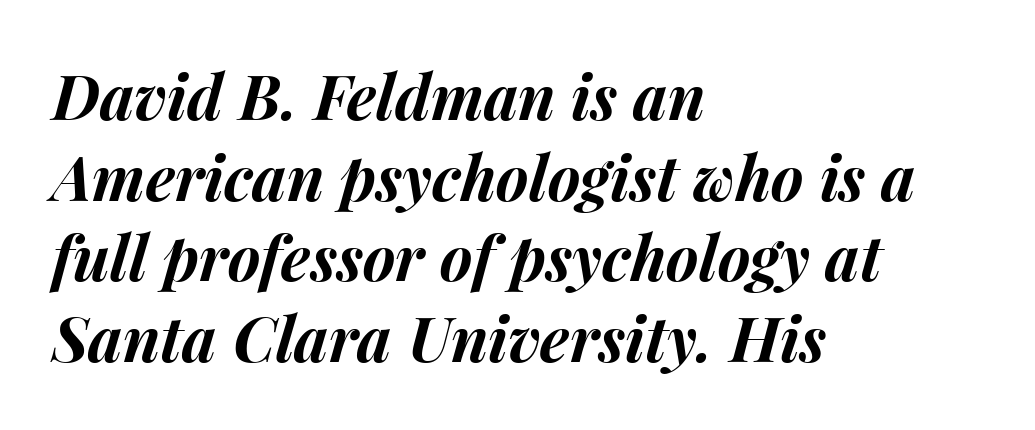
Q: Is the text bold? A: Yes.
Q: Is the text italic (slanted)? A: Yes, it leans right by about 15 degrees.
Q: Is the text underlined? A: No.
Q: How is the paragraph aligned? A: Left-aligned.
Q: Is the spacing between letters normal or unusually wide? A: Normal.
Q: Is the spacing between lines tight, normal or loose? A: Normal.
Q: Width (condensed, normal, or wide)? A: Normal.
Q: Stroke contrast? A: Medium.
Q: x-height? A: Medium.
Q: Monospaced? A: No.
